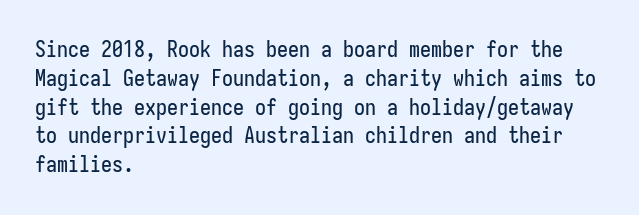
Q: Is the text italic (slanted)? A: No, it is upright.
Q: Is the text underlined? A: No.
Q: How is the paragraph aligned? A: Left-aligned.
Q: Is the spacing between letters normal or unusually wide? A: Normal.
Q: Is the spacing between lines tight, normal or loose? A: Normal.
